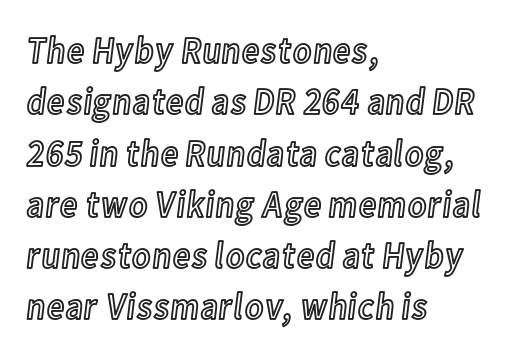
Horizontal bands of white between lines are of average thickness. The foot of each line stays bare and open. Words appear dense and cohesive because spacing is normal.
